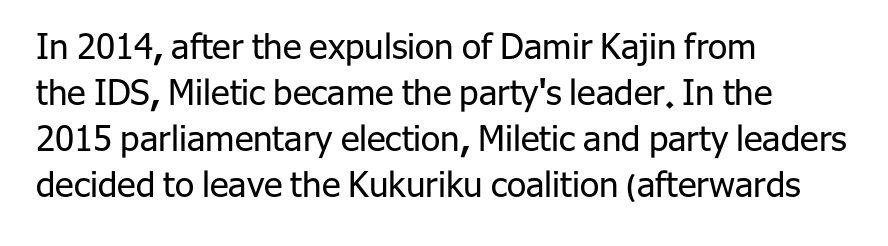
The setting favours the left margin, as ordinary paragraphs usually do. Rule under the text: the space is simply empty. Horizontal bands of white between lines are of average thickness. Weight: not bold — regular or lighter.
